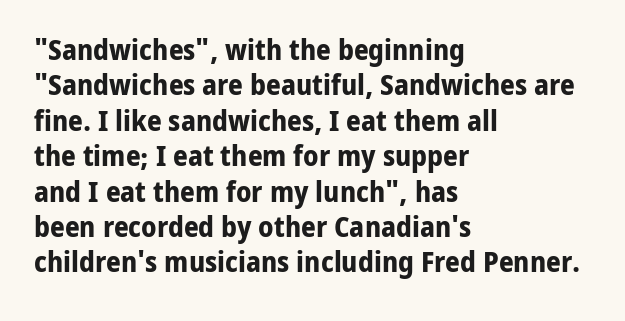
{"serif": "no", "italic": "no", "bold": "yes", "weight": "bold", "width": "normal", "stroke_contrast": "low", "x_height": "medium", "monospaced": "no", "underline": "no", "align": "left", "line_spacing_ratio": 1.22, "letter_spacing": "normal", "letter_spacing_em": 0.0, "glyph_px": 29}
